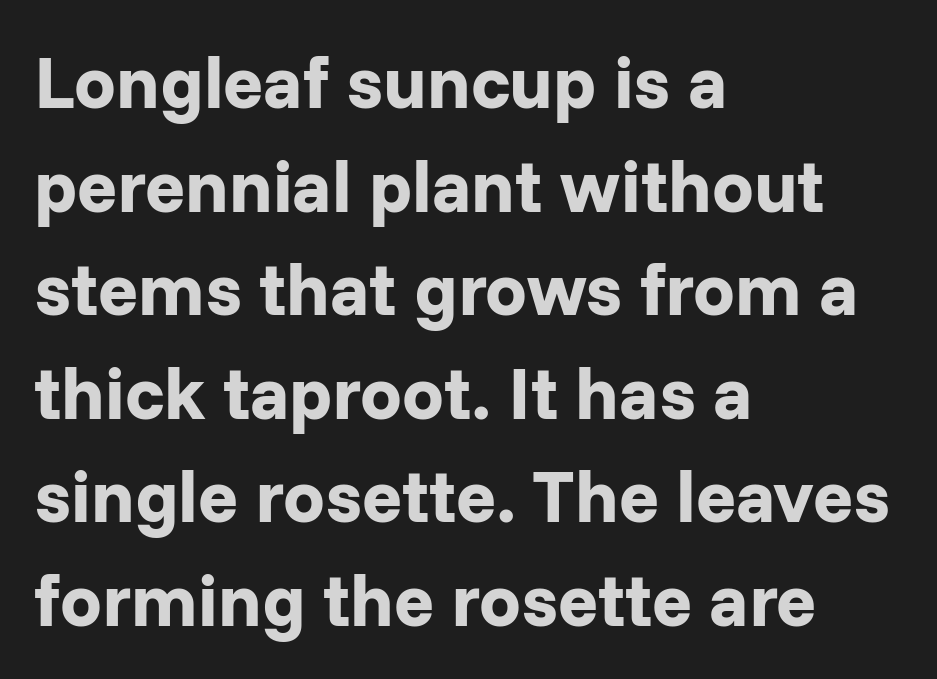
{"serif": "no", "italic": "no", "bold": "yes", "weight": "bold", "width": "normal", "stroke_contrast": "low", "x_height": "medium", "monospaced": "no", "underline": "no", "align": "left", "line_spacing": "normal", "line_spacing_ratio": 1.4, "letter_spacing": "normal", "letter_spacing_em": 0.0, "glyph_px": 74}
